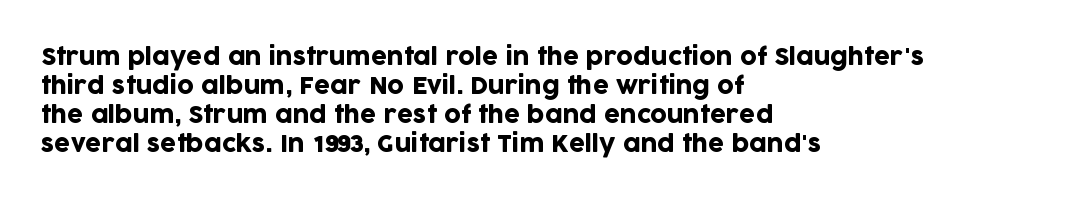
{"italic": "no", "underline": "no", "align": "left", "line_spacing": "normal", "line_spacing_ratio": 1.26, "letter_spacing": "normal", "letter_spacing_em": 0.0, "glyph_px": 23}
